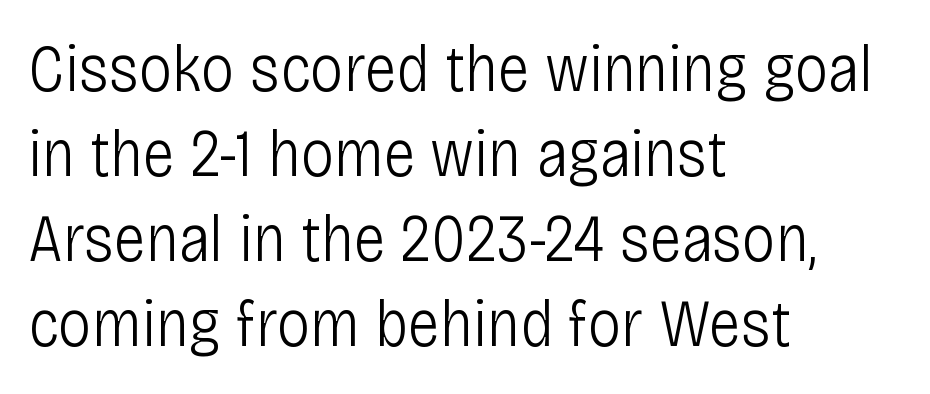
The characters are drawn with everyday or finer stroke widths. Grotesque or geometric, the face here clearly has no serifs. Notice how descenders clear the ascenders below comfortably — that's standard leading. Do the characters align in a grid? No, the font is proportional. Ordinary non-slanted type is in use.
